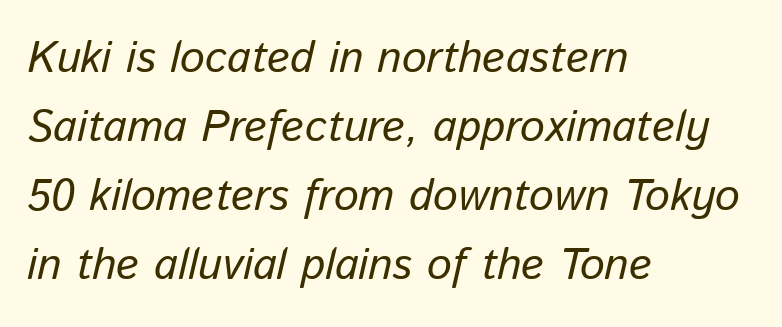
Bare-footed words on every line. Here the designer chose a conventional face with non-uniform glyph widths. Every row of glyphs begins at an identical x-position on the left. The lines sit at an ordinary, default distance from one another. No letter is thick-stroked: the sample isn't bold.
